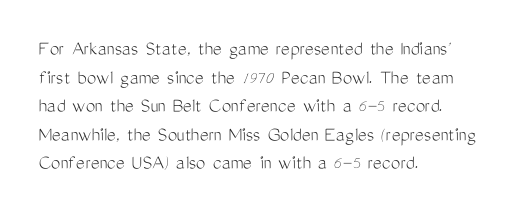
{"italic": "no", "bold": "no", "underline": "no", "align": "left", "line_spacing": "normal", "line_spacing_ratio": 1.36, "letter_spacing": "normal", "letter_spacing_em": 0.0, "glyph_px": 21}
